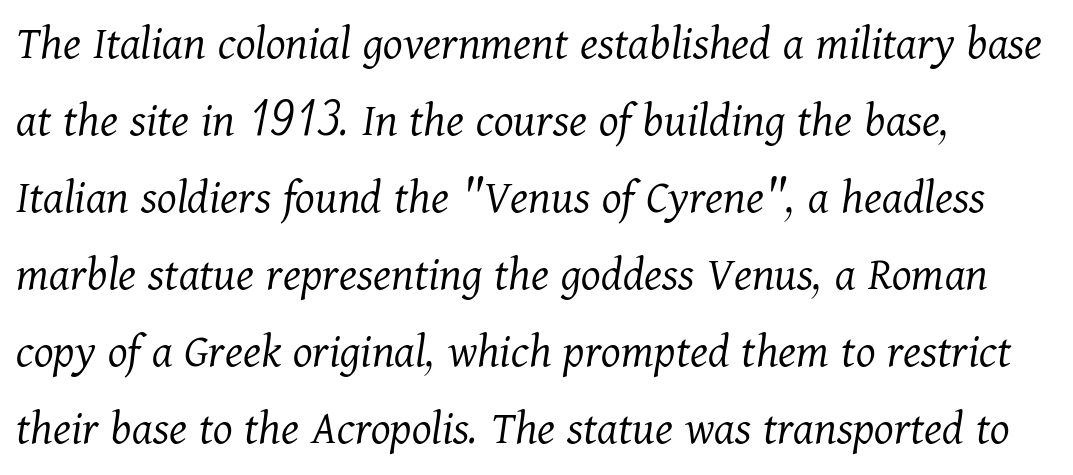
The image shows 50 px light serif type, italic (leaning right); set left-aligned, normal line spacing (1.54x), normal letter spacing, not underlined; medium stroke contrast and a medium x-height.
